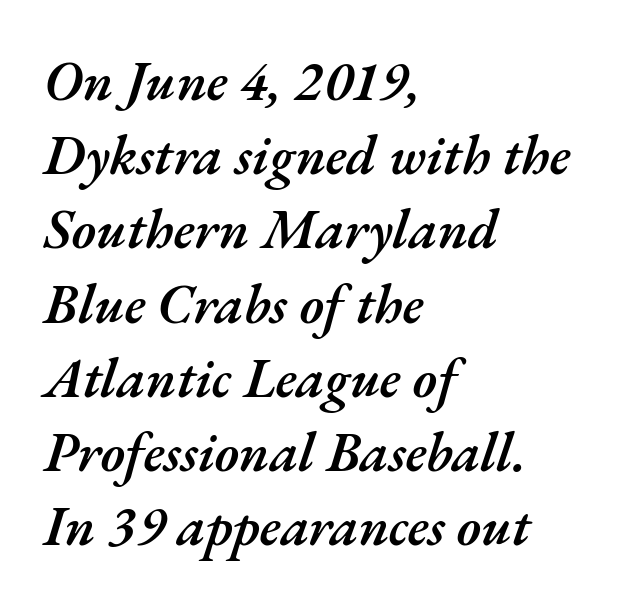
The image shows 55 px semibold type, italic (leaning right); set left-aligned, normal line spacing (1.35x), normal letter spacing, not underlined; medium stroke contrast and a small x-height.
